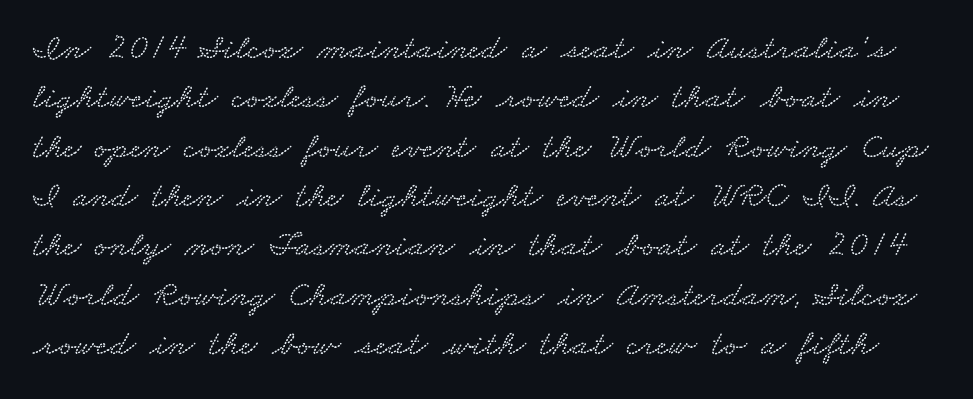
{"width": "wide", "stroke_contrast": "low", "x_height": "small", "monospaced": "no", "underline": "no", "line_spacing": "normal", "line_spacing_ratio": 1.37, "letter_spacing": "normal", "letter_spacing_em": 0.0, "glyph_px": 36}
